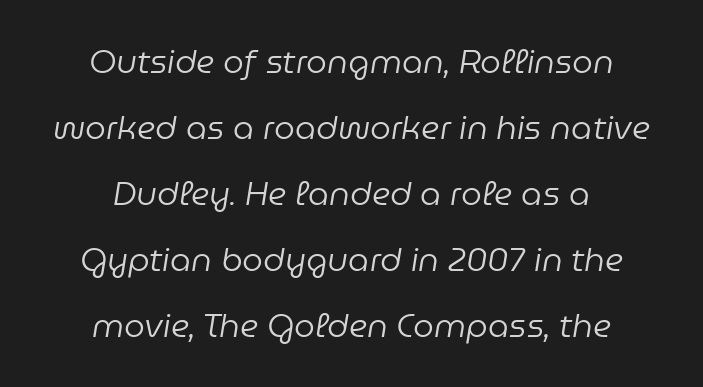
{"italic": "yes", "lean": "right", "slant_degrees": 9, "bold": "no", "weight": "regular", "width": "normal", "stroke_contrast": "low", "x_height": "medium", "monospaced": "no", "underline": "no", "align": "center", "line_spacing": "loose", "line_spacing_ratio": 2.0, "letter_spacing": "normal", "letter_spacing_em": 0.0, "glyph_px": 33}
